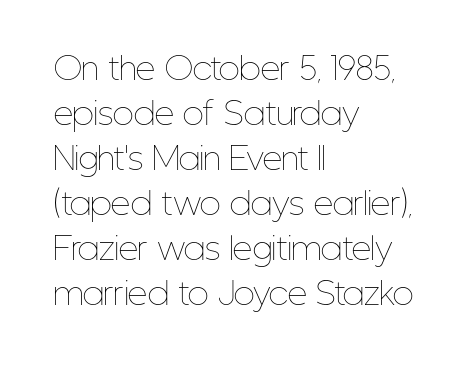
The image shows 31 px thin, condensed type, upright; set left-aligned, normal line spacing (1.45x), normal letter spacing, not underlined; low stroke contrast and a medium x-height.
